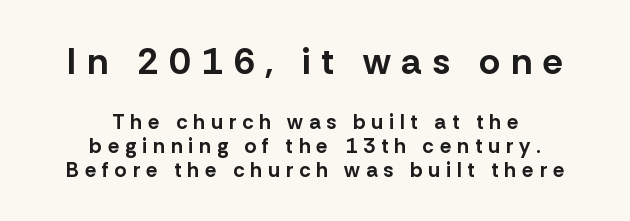
{"serif": "no", "italic": "no", "bold": "yes", "weight": "bold", "width": "normal", "stroke_contrast": "low", "x_height": "medium", "monospaced": "no", "underline": "no", "align": "center", "line_spacing": "tight", "line_spacing_ratio": 1.13, "letter_spacing": "wide", "letter_spacing_em": 0.28, "larger_block": "first", "size_ratio": 1.76, "glyph_px": 37}
